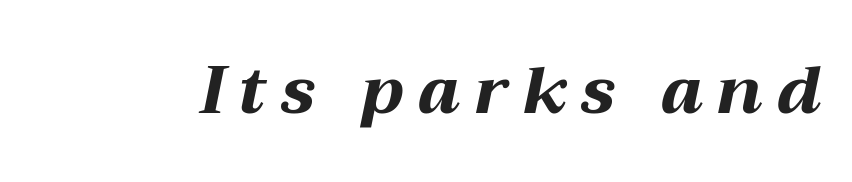
{"italic": "yes", "lean": "right", "slant_degrees": 12, "bold": "yes", "weight": "bold", "width": "wide", "stroke_contrast": "medium", "x_height": "medium", "monospaced": "no", "underline": "no", "letter_spacing": "wide", "letter_spacing_em": 0.22, "glyph_px": 66}
